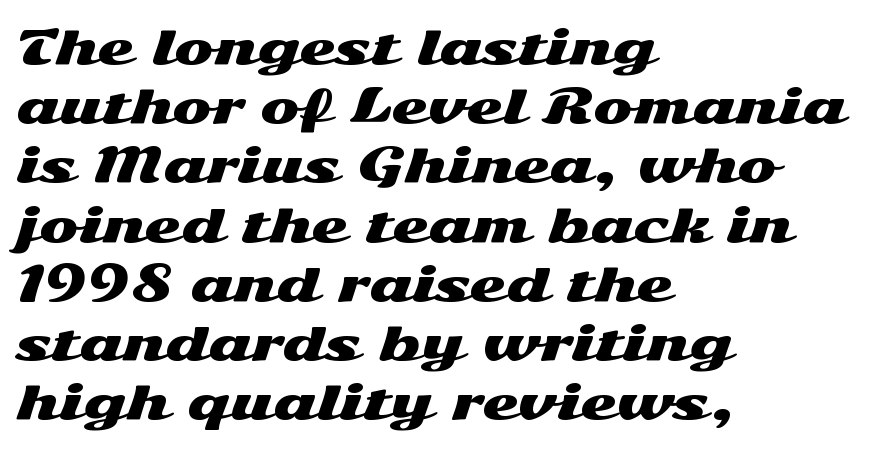
{"serif": "no", "width": "wide", "stroke_contrast": "medium", "x_height": "medium", "monospaced": "no", "underline": "no", "align": "left", "line_spacing": "normal", "line_spacing_ratio": 1.26, "letter_spacing": "normal", "letter_spacing_em": 0.0, "glyph_px": 47}
